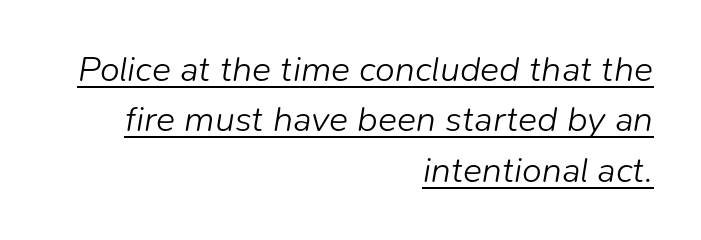
Q: Is the text bold? A: No.
Q: Is the text italic (slanted)? A: Yes, it leans right by about 9 degrees.
Q: Is the text underlined? A: Yes.
Q: How is the paragraph aligned? A: Right-aligned.
Q: Is the spacing between letters normal or unusually wide? A: Normal.
Q: Is the spacing between lines tight, normal or loose? A: Normal.
Q: Width (condensed, normal, or wide)? A: Normal.
Q: Stroke contrast? A: Low.
Q: x-height? A: Medium.
Q: Monospaced? A: No.
